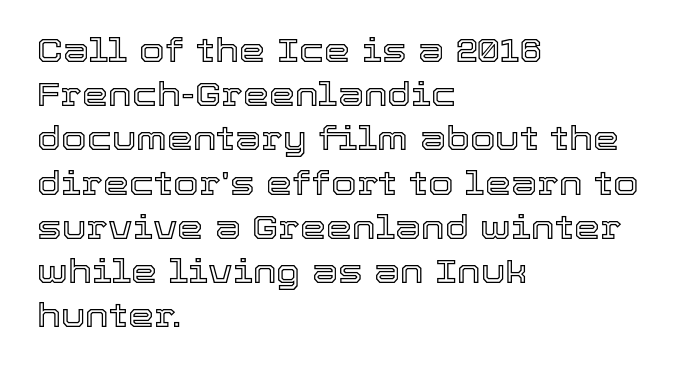
The image shows 33 px text type, upright; set left-aligned, normal line spacing (1.34x), normal letter spacing, not underlined; a medium x-height.
